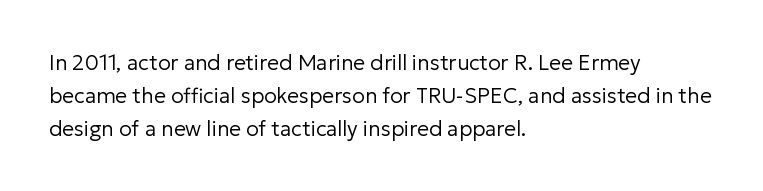
{"italic": "no", "bold": "no", "underline": "no", "align": "left", "line_spacing": "normal", "line_spacing_ratio": 1.56, "letter_spacing": "normal", "letter_spacing_em": 0.0, "glyph_px": 21}
